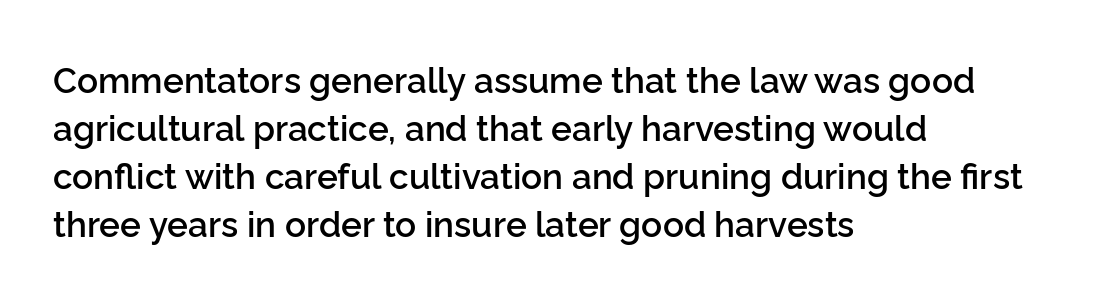
The specimen omits any rule beneath the text block's lines. Think of a printed novel: that variable character pitch is what you see here. I'd call this a sans setting — the letters go barefoot. No italicization has been applied; the sample stays upright. All the whitespace from short lines collects on the right. Baseline-to-baseline distance is the conventional proportion of letter height.
